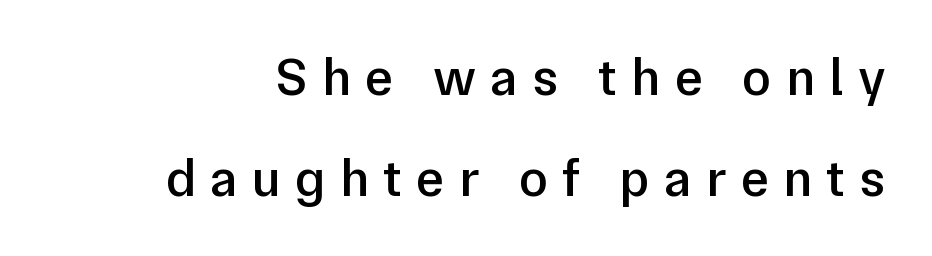
Rows of type keep a wide berth in the vertical direction. Beneath every word, the page is bare. How heavy is the stroke? Medium-heavy — a semibold, shy of bold. Character widths vary here, with narrow letters taking less room than wide ones. Posture: upright roman. Type style note: lacks serifs.
